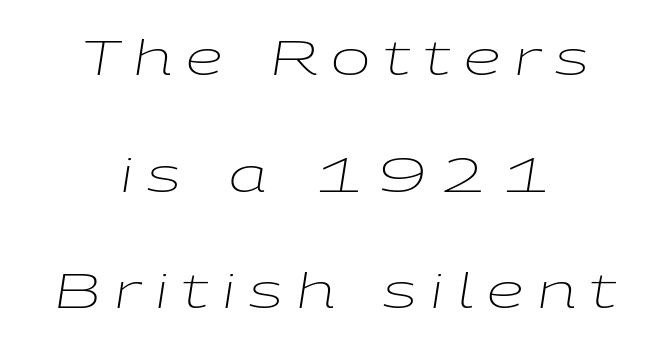
{"italic": "yes", "lean": "right", "slant_degrees": 9, "bold": "no", "weight": "light", "width": "wide", "stroke_contrast": "low", "x_height": "medium", "monospaced": "no", "underline": "no", "align": "center", "line_spacing": "loose", "line_spacing_ratio": 2.48, "letter_spacing": "wide", "letter_spacing_em": 0.29, "glyph_px": 47}
